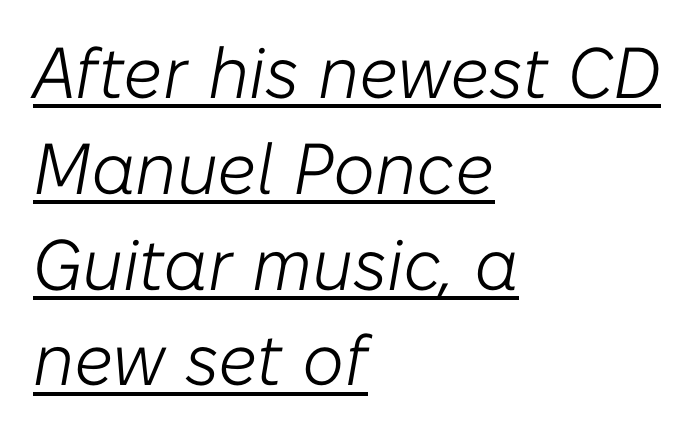
The image shows 72 px light type, italic (leaning right); set left-aligned, normal line spacing (1.33x), normal letter spacing, underlined; low stroke contrast and a medium x-height.
